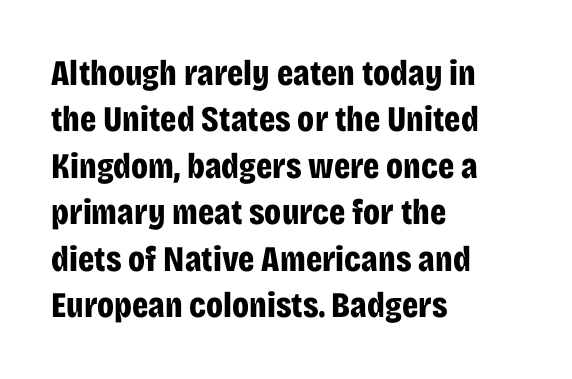
{"serif": "no", "italic": "no", "bold": "yes", "weight": "bold", "width": "condensed", "stroke_contrast": "low", "x_height": "large", "monospaced": "no", "underline": "no", "align": "left", "line_spacing": "normal", "line_spacing_ratio": 1.29, "letter_spacing": "normal", "letter_spacing_em": 0.0, "glyph_px": 36}
